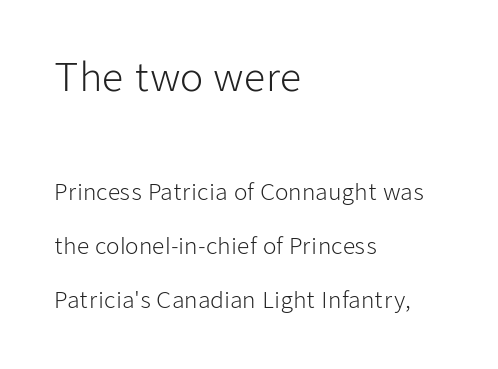
{"serif": "no", "italic": "no", "bold": "no", "weight": "light", "width": "normal", "stroke_contrast": "low", "x_height": "medium", "monospaced": "no", "underline": "no", "align": "left", "line_spacing": "loose", "line_spacing_ratio": 2.46, "letter_spacing": "normal", "letter_spacing_em": 0.0, "larger_block": "first", "size_ratio": 1.73, "glyph_px": 38}
